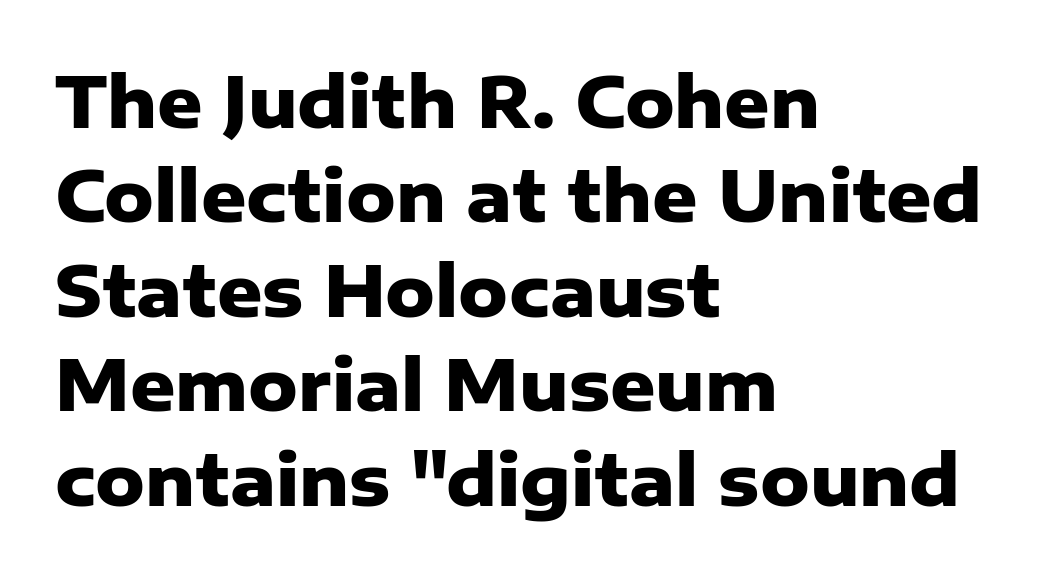
Q: Is the text bold? A: Yes.
Q: Is the text italic (slanted)? A: No, it is upright.
Q: Is the typeface a serif or a sans-serif typeface? A: Sans-serif.
Q: Is the text underlined? A: No.
Q: How is the paragraph aligned? A: Left-aligned.
Q: Is the spacing between letters normal or unusually wide? A: Normal.
Q: Is the spacing between lines tight, normal or loose? A: Normal.
Q: Width (condensed, normal, or wide)? A: Normal.
Q: Stroke contrast? A: Low.
Q: x-height? A: Medium.
Q: Monospaced? A: No.
